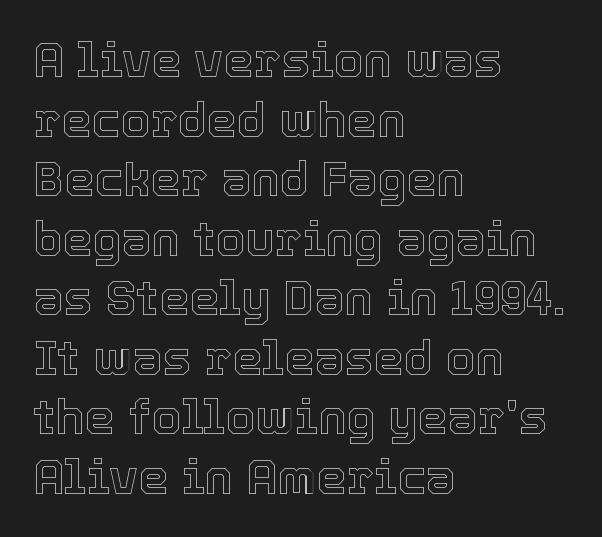
{"italic": "no", "width": "normal", "x_height": "medium", "monospaced": "no", "underline": "no", "align": "left", "line_spacing_ratio": 1.24, "letter_spacing": "normal", "letter_spacing_em": 0.0, "glyph_px": 48}
